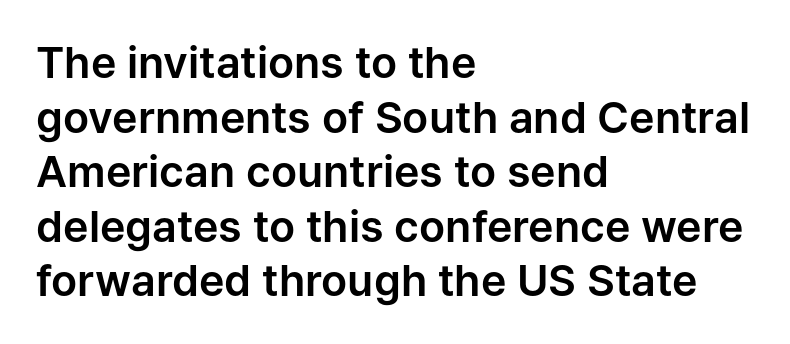
Q: Is the text italic (slanted)? A: No, it is upright.
Q: Is the typeface a serif or a sans-serif typeface? A: Sans-serif.
Q: Is the text underlined? A: No.
Q: How is the paragraph aligned? A: Left-aligned.
Q: Is the spacing between letters normal or unusually wide? A: Normal.
Q: Is the spacing between lines tight, normal or loose? A: Normal.
Q: Width (condensed, normal, or wide)? A: Normal.
Q: Stroke contrast? A: Low.
Q: x-height? A: Medium.
Q: Monospaced? A: No.
